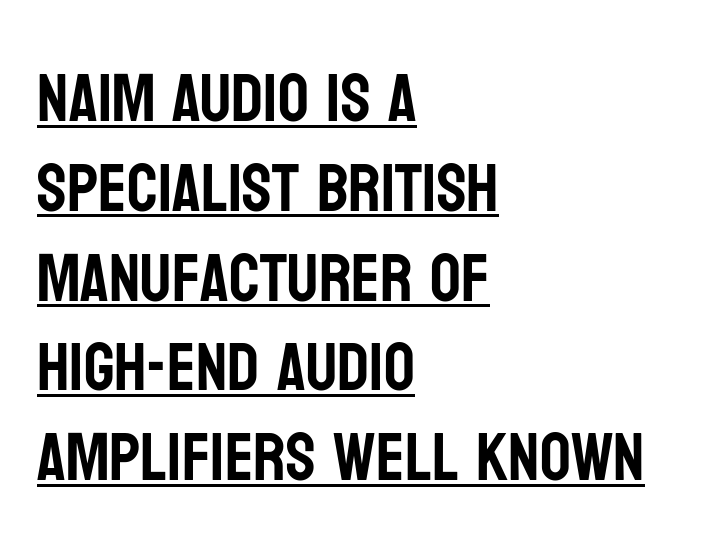
Q: Is the text italic (slanted)? A: No, it is upright.
Q: Is the typeface a serif or a sans-serif typeface? A: Sans-serif.
Q: Is the text underlined? A: Yes.
Q: How is the paragraph aligned? A: Left-aligned.
Q: Is the spacing between letters normal or unusually wide? A: Normal.
Q: Is the spacing between lines tight, normal or loose? A: Normal.
Q: Width (condensed, normal, or wide)? A: Condensed.
Q: Stroke contrast? A: Low.
Q: x-height? A: Large.
Q: Monospaced? A: No.
